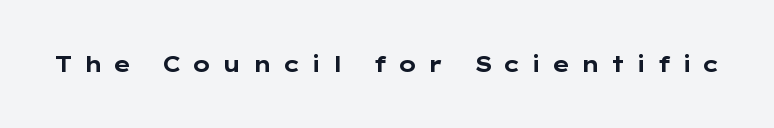
{"italic": "no", "bold": "yes", "underline": "no", "letter_spacing": "wide", "letter_spacing_em": 0.46, "glyph_px": 22}
